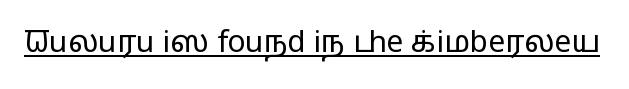
Q: Is the text bold? A: No.
Q: Is the text italic (slanted)? A: No, it is upright.
Q: Is the typeface a serif or a sans-serif typeface? A: Sans-serif.
Q: Is the text underlined? A: Yes.
Q: Is the spacing between letters normal or unusually wide? A: Normal.
Q: Width (condensed, normal, or wide)? A: Wide.
Q: Stroke contrast? A: Low.
Q: x-height? A: Medium.
Q: Monospaced? A: No.
